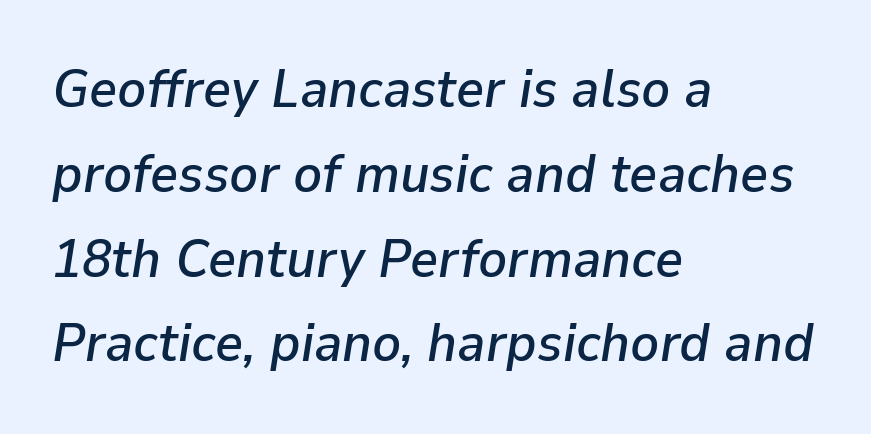
The image shows 54 px text type, italic (leaning right); set left-aligned, normal line spacing (1.57x), normal letter spacing, not underlined; low stroke contrast and a medium x-height.
